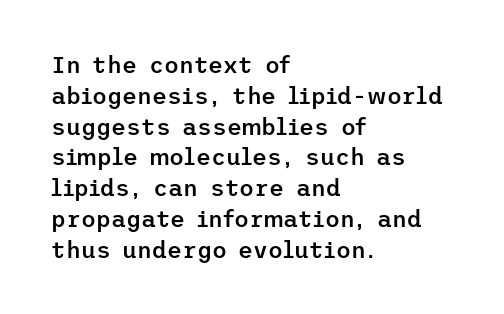
The image shows 23 px text type, upright; set left-aligned, normal line spacing (1.34x), normal letter spacing, not underlined.
